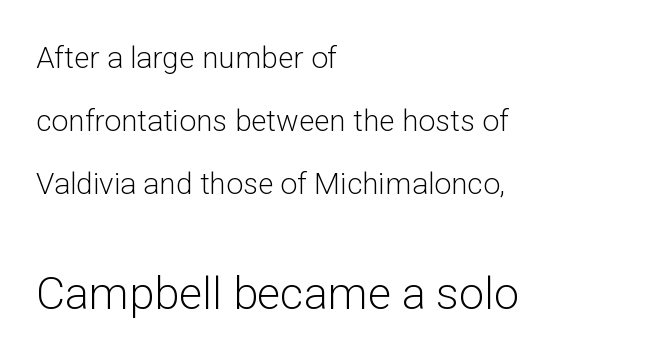
The image shows 45 px light sans-serif type, upright; set left-aligned, loose line spacing (2.1x), normal letter spacing, not underlined; the second (bottom) block is 1.5x larger; low stroke contrast and a medium x-height.
